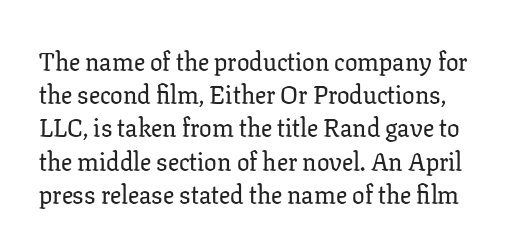
Q: Is the text italic (slanted)? A: No, it is upright.
Q: Is the text underlined? A: No.
Q: Is the spacing between letters normal or unusually wide? A: Normal.
Q: Is the spacing between lines tight, normal or loose? A: Normal.
